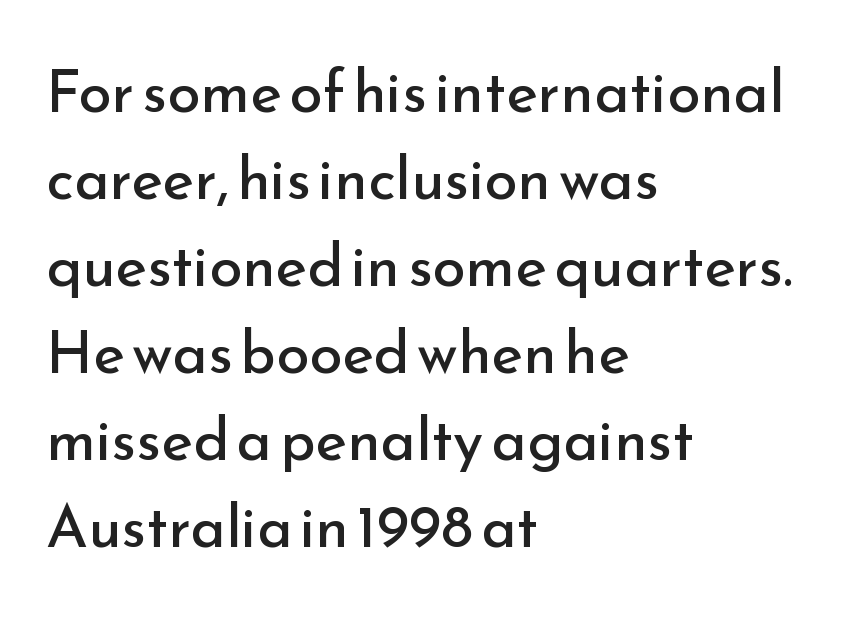
The image shows 60 px regular-weight sans-serif type, upright; set left-aligned, normal line spacing (1.45x), normal letter spacing, not underlined; low stroke contrast and a small x-height.
